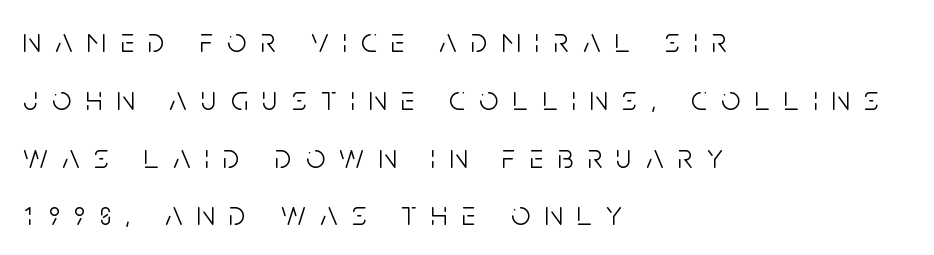
The letters are spread apart with noticeably loose tracking. Characters remain perfectly vertical along every line. These lines stack with their left ends in a neat column. Underline: absent.
